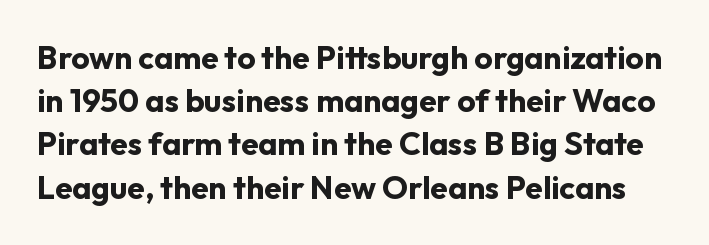
This sample keeps an unexceptional amount of space between lines. The horizontal fit of the characters is conventional and even. Each letter keeps its own natural width here, so spacing adapts to shape. Does the weight exceed regular? Yes, all the way to bold. Observe the absence of serifs on each vertical stroke in this sample. The strip under each line holds only bare page.
